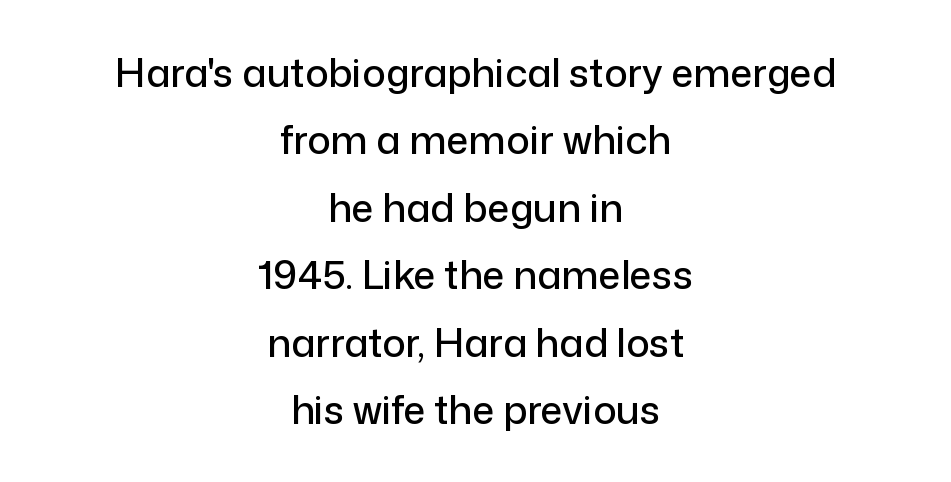
The image shows 39 px sans-serif type, upright; set centered, line spacing 1.73x, normal letter spacing, not underlined; low stroke contrast and a medium x-height.
